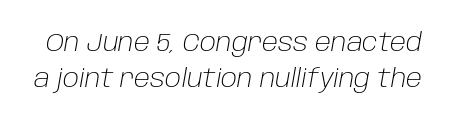
{"italic": "yes", "lean": "right", "slant_degrees": 10, "bold": "no", "underline": "no", "line_spacing": "normal", "line_spacing_ratio": 1.43, "letter_spacing": "normal", "letter_spacing_em": 0.0, "glyph_px": 25}
